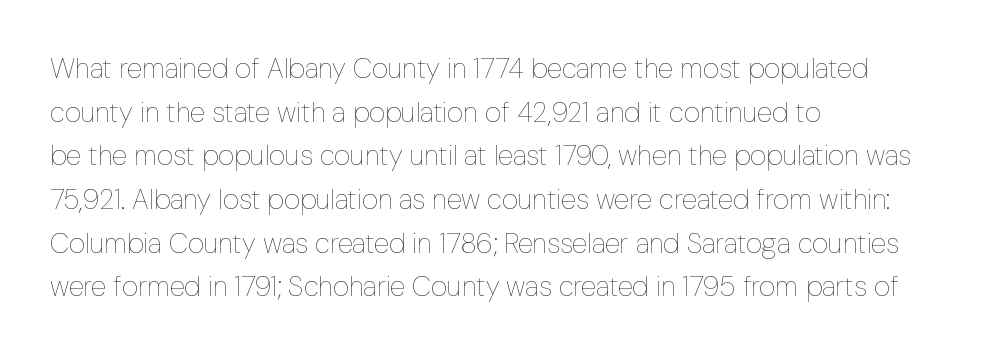
{"italic": "no", "bold": "no", "weight": "thin", "width": "condensed", "stroke_contrast": "low", "x_height": "medium", "monospaced": "no", "underline": "no", "align": "left", "line_spacing": "normal", "line_spacing_ratio": 1.56, "letter_spacing": "normal", "letter_spacing_em": 0.0, "glyph_px": 28}
